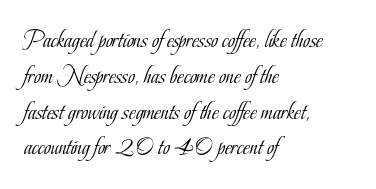
{"bold": "no", "underline": "no", "align": "left", "line_spacing": "normal", "line_spacing_ratio": 1.49, "letter_spacing": "normal", "letter_spacing_em": 0.0, "glyph_px": 24}
